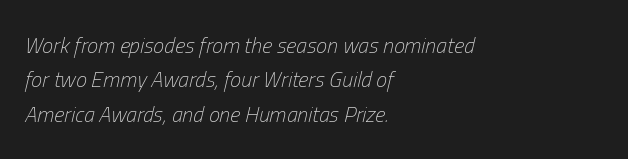
Q: Is the text bold? A: No.
Q: Is the text italic (slanted)? A: Yes, it leans right by about 13 degrees.
Q: Is the text underlined? A: No.
Q: How is the paragraph aligned? A: Left-aligned.
Q: Is the spacing between letters normal or unusually wide? A: Normal.
Q: Is the spacing between lines tight, normal or loose? A: Normal.
